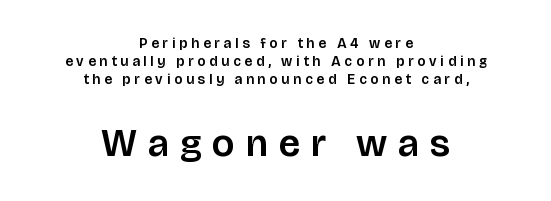
The image shows 39 px sans-serif type, upright; set centered, normal line spacing (1.27x), unusually wide letter spacing (+0.28 em), not underlined; the second (bottom) block is 2.79x larger; low stroke contrast and a large x-height.
